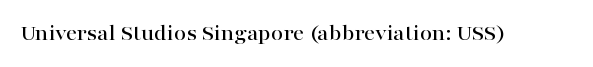
Q: Is the text italic (slanted)? A: No, it is upright.
Q: Is the text underlined? A: No.
Q: Is the spacing between letters normal or unusually wide? A: Normal.
